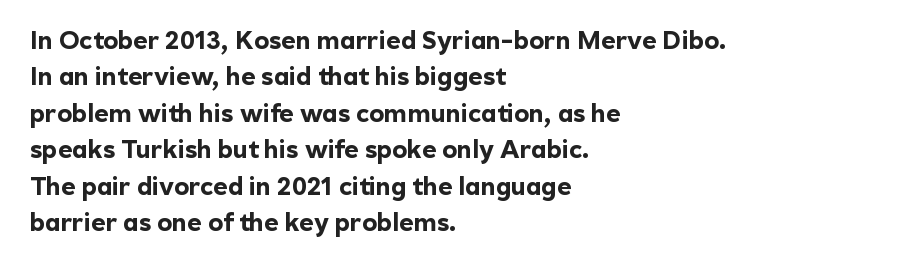
{"italic": "no", "bold": "yes", "underline": "no", "align": "left", "line_spacing": "normal", "line_spacing_ratio": 1.46, "letter_spacing": "normal", "letter_spacing_em": 0.0, "glyph_px": 25}
